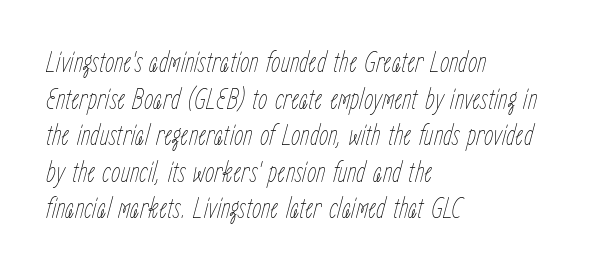
Q: Is the text bold? A: No.
Q: Is the text italic (slanted)? A: Yes, it leans right by about 15 degrees.
Q: Is the text underlined? A: No.
Q: How is the paragraph aligned? A: Left-aligned.
Q: Is the spacing between letters normal or unusually wide? A: Normal.
Q: Width (condensed, normal, or wide)? A: Condensed.
Q: Stroke contrast? A: Low.
Q: x-height? A: Medium.
Q: Monospaced? A: No.
